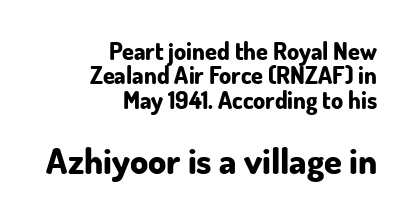
Q: Is the text bold? A: Yes.
Q: Is the text italic (slanted)? A: No, it is upright.
Q: Is the typeface a serif or a sans-serif typeface? A: Sans-serif.
Q: Is the text underlined? A: No.
Q: How is the paragraph aligned? A: Right-aligned.
Q: Is the spacing between letters normal or unusually wide? A: Normal.
Q: Is the spacing between lines tight, normal or loose? A: Tight.
Q: Which block of text is set in a larger size, the first (top) or the second (bottom)? A: The second (bottom) one.
Q: Width (condensed, normal, or wide)? A: Normal.
Q: Stroke contrast? A: Low.
Q: x-height? A: Small.
Q: Monospaced? A: No.
